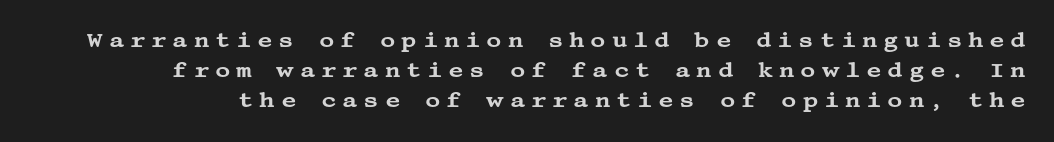
{"italic": "no", "underline": "no", "line_spacing": "normal", "line_spacing_ratio": 1.43, "letter_spacing": "wide", "letter_spacing_em": 0.27, "glyph_px": 21}
